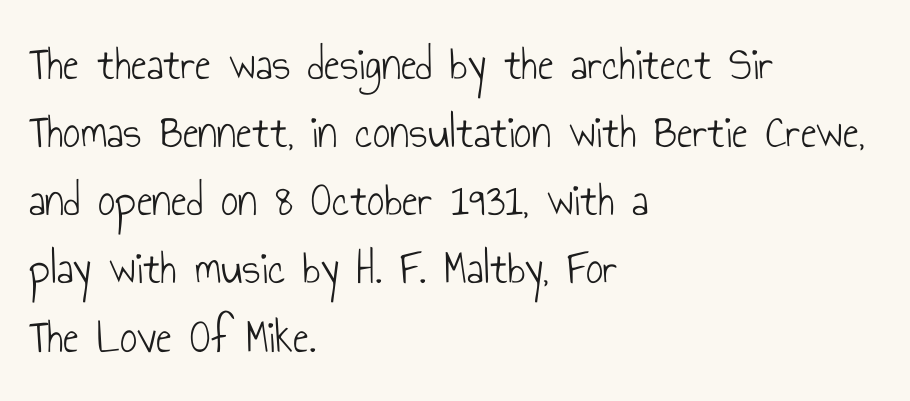
Line starts are locked; line ends wander. Is there much room between lines? A standard amount, neither cramped nor airy. The lettering holds an erect, upright posture throughout. The strip under each line holds only bare page. The passage shown is typed in a proportional face where columns would drift.
